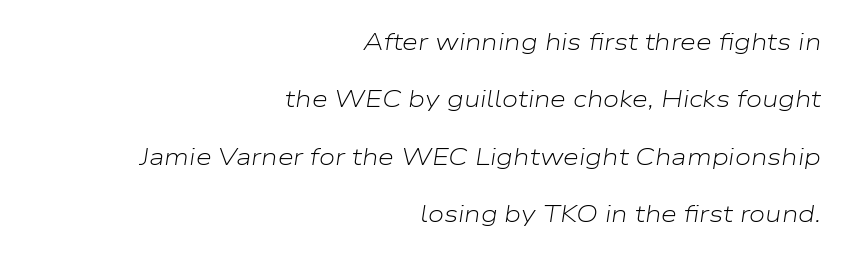
The lettering tilts uniformly, giving the passage an italic look. The typeface has the unassuming heft of standard copy or less. Line spacing here is loose. Caption: standard tracking, unaltered. All the whitespace from short lines collects on the left.
